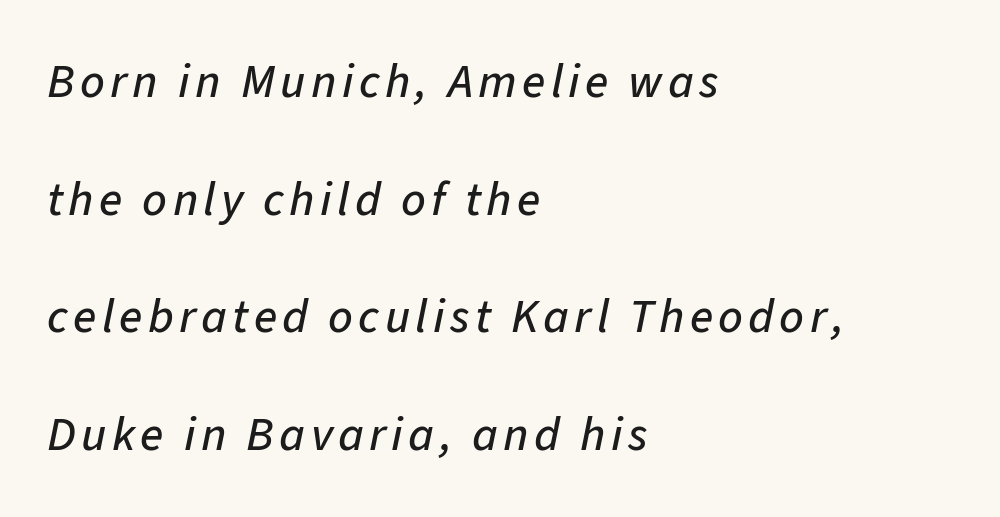
Q: Is the text italic (slanted)? A: Yes, it leans right by about 11 degrees.
Q: Is the text underlined? A: No.
Q: How is the paragraph aligned? A: Left-aligned.
Q: Is the spacing between lines tight, normal or loose? A: Loose.
Q: Width (condensed, normal, or wide)? A: Normal.
Q: Stroke contrast? A: Low.
Q: x-height? A: Medium.
Q: Monospaced? A: No.
